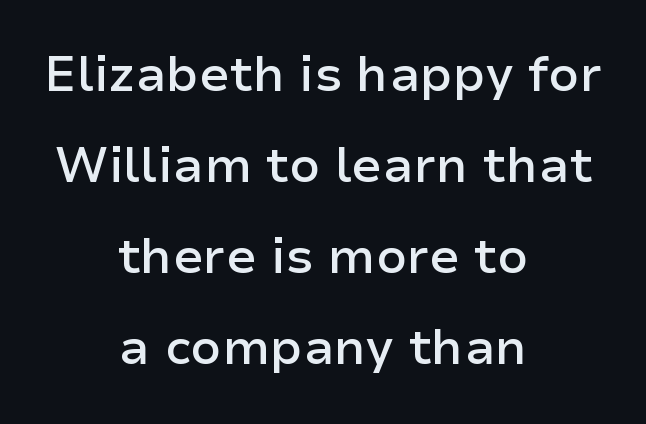
I'd call this a sans setting — the letters go barefoot. If you folded the block vertically in half, each line would mirror itself in length. The glyphs have the mass of a demibold cut, below bold. Quick note: underline off.
